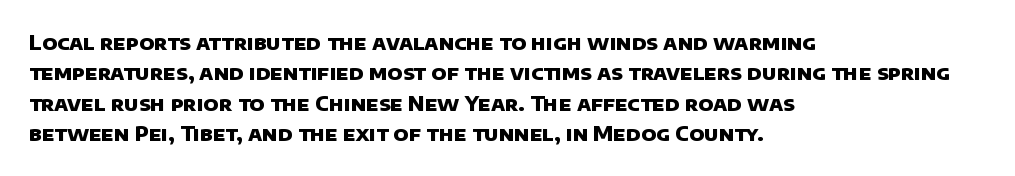
Q: Is the text bold? A: Yes.
Q: Is the text underlined? A: No.
Q: How is the paragraph aligned? A: Left-aligned.
Q: Is the spacing between letters normal or unusually wide? A: Normal.
Q: Is the spacing between lines tight, normal or loose? A: Normal.
